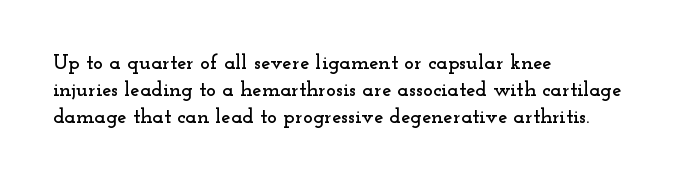
The letters stand straight up with perfectly vertical stems. Tracking here is standard; glyphs follow each other at the usual distance. Whoever set this chose a conventional vertical rhythm. The paragraph has a hard left edge and a soft right edge. Has an underline been added? It has not.
